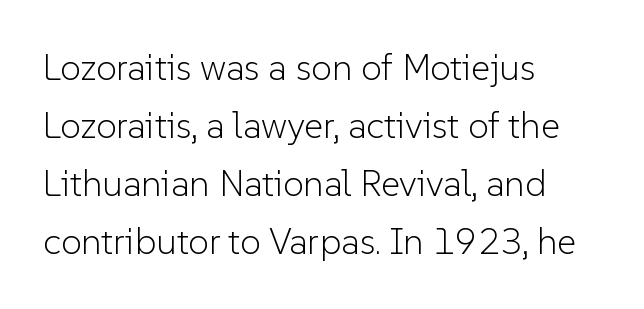
Every stem runs plumb, perpendicular to the baseline. Short note: letters normally spaced. Typeset ragged right — the left edge is the straight one. What's the leading like? Ordinary, nothing unusual. A quiet, ordinary-to-light weight characterises the typeface.
